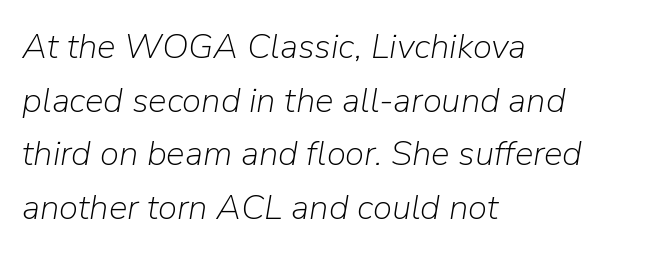
{"italic": "yes", "lean": "right", "slant_degrees": 9, "bold": "no", "weight": "light", "width": "normal", "stroke_contrast": "low", "x_height": "medium", "monospaced": "no", "underline": "no", "align": "left", "line_spacing": "normal", "line_spacing_ratio": 1.53, "letter_spacing": "normal", "letter_spacing_em": 0.0, "glyph_px": 35}
